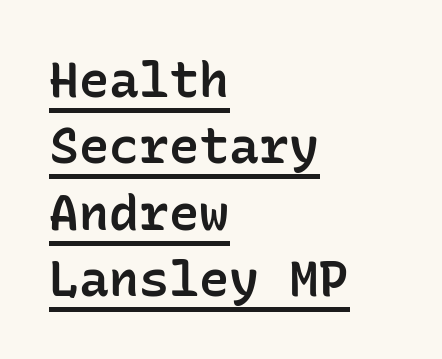
The image shows 50 px semibold sans-serif type, upright, monospaced; set left-aligned, normal line spacing (1.33x), normal letter spacing, underlined; low stroke contrast and a medium x-height.
